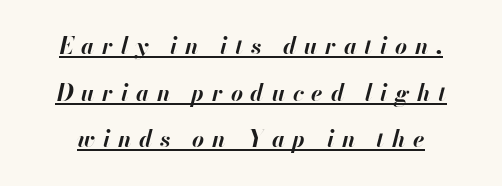
Q: Is the text bold? A: Yes.
Q: Is the text italic (slanted)? A: Yes, it leans right by about 13 degrees.
Q: Is the text underlined? A: Yes.
Q: Is the spacing between letters normal or unusually wide? A: Unusually wide.
Q: Is the spacing between lines tight, normal or loose? A: Loose.
